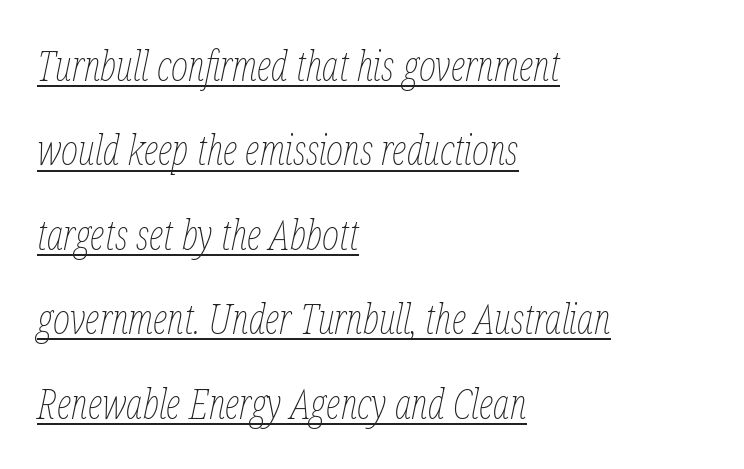
Q: Is the text bold? A: No.
Q: Is the text italic (slanted)? A: Yes, it leans right by about 12 degrees.
Q: Is the text underlined? A: Yes.
Q: How is the paragraph aligned? A: Left-aligned.
Q: Is the spacing between letters normal or unusually wide? A: Normal.
Q: Is the spacing between lines tight, normal or loose? A: Loose.
Q: Width (condensed, normal, or wide)? A: Condensed.
Q: Stroke contrast? A: Low.
Q: x-height? A: Medium.
Q: Monospaced? A: No.
